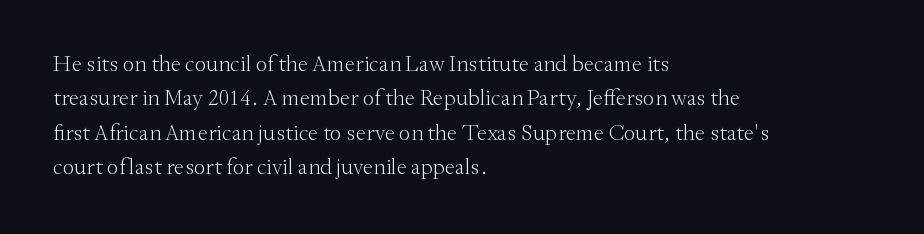
{"italic": "no", "bold": "no", "underline": "no", "align": "left", "line_spacing": "normal", "line_spacing_ratio": 1.5, "letter_spacing": "normal", "letter_spacing_em": 0.0, "glyph_px": 23}
